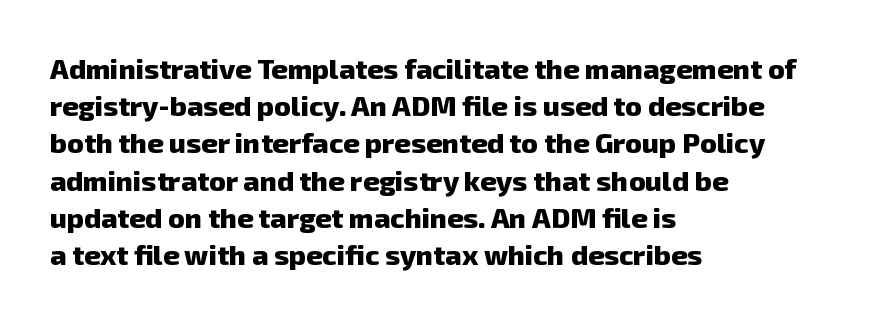
Q: Is the text bold? A: Yes.
Q: Is the typeface a serif or a sans-serif typeface? A: Sans-serif.
Q: Is the text underlined? A: No.
Q: How is the paragraph aligned? A: Left-aligned.
Q: Is the spacing between letters normal or unusually wide? A: Normal.
Q: Is the spacing between lines tight, normal or loose? A: Normal.
Q: Width (condensed, normal, or wide)? A: Normal.
Q: Stroke contrast? A: Low.
Q: x-height? A: Medium.
Q: Monospaced? A: No.
